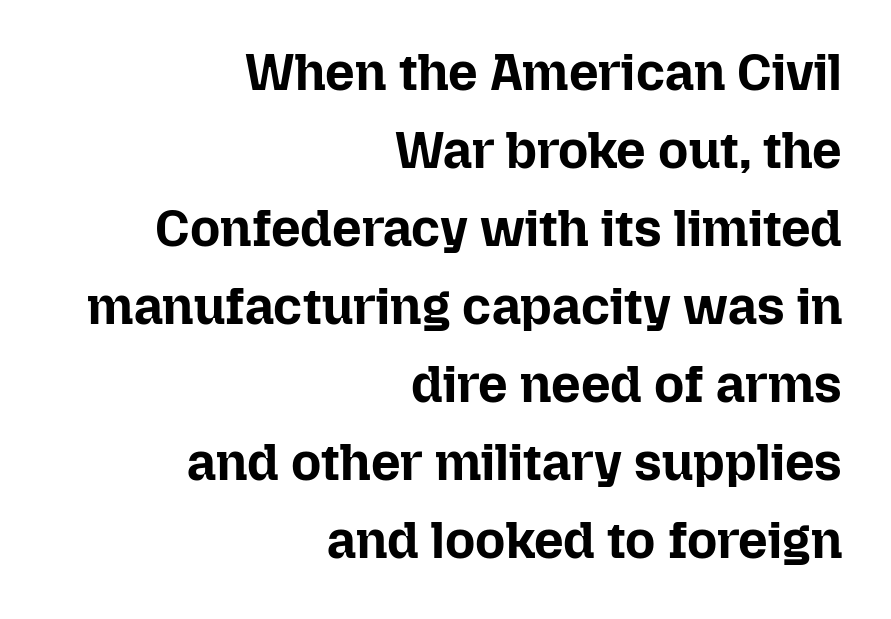
How would I describe the line gaps? Plain and ordinary. Line ends are locked; line starts wander. The letters sit at their default tracking, neither squeezed nor spread. Underlining? Definitely not there. It's the straight-up-and-down kind of type. A dark, heavy texture on the line: the type is bold.
